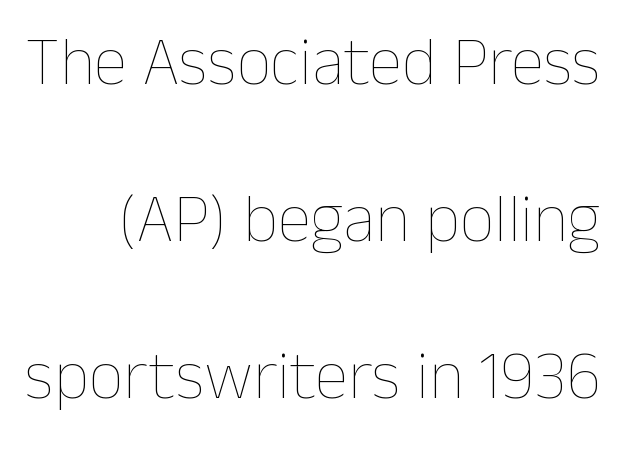
Ascenders rise straight up at ninety degrees. The cut favours lightness, reaching ordinary text weight at its darkest. One glance says open: line gaps are wider than usual. Underlining? Definitely not there.
